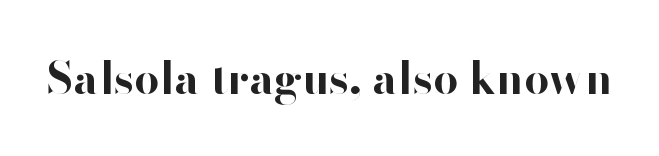
The axis of the letterforms is exactly vertical. The rendering keeps characters at their native spacing. Pretty heavy lettering here — definitely bold. No word sits above an underline.
